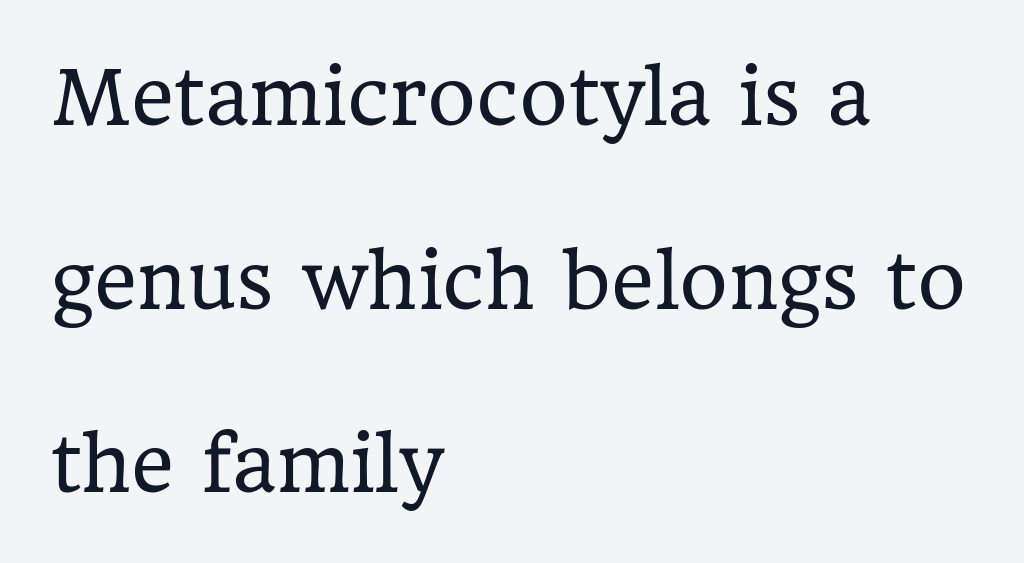
Observe the ordinary spacing: letters are neighbours, not strangers. The font's upright variant was chosen for this text. Quick note: underline off. In terms of letterform style, serifs are clearly present. These lines are set flush left with a ragged right edge. The font is comparable to plain body text, perhaps lighter.
